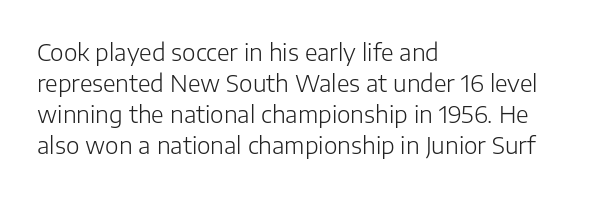
Posture: upright roman. The ragged edge is on the right, which tells us the setting is flush left. Reading down the column, the eye jumps a familiar distance to each next line. The specimen omits any rule beneath the text block's lines. The face looks like a standard text weight, possibly lighter.
